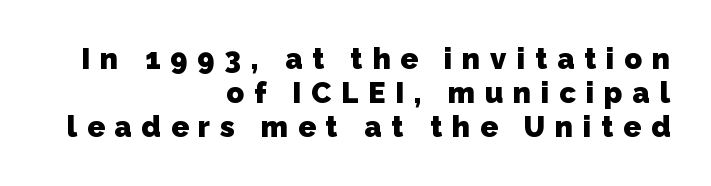
{"serif": "no", "bold": "yes", "weight": "heavy", "width": "normal", "stroke_contrast": "low", "x_height": "medium", "monospaced": "no", "underline": "no", "align": "right", "line_spacing_ratio": 1.18, "letter_spacing": "wide", "letter_spacing_em": 0.34, "glyph_px": 29}
